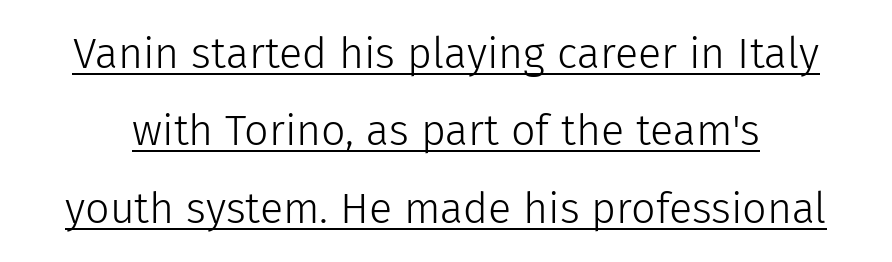
{"serif": "no", "italic": "no", "bold": "no", "weight": "light", "width": "normal", "stroke_contrast": "low", "x_height": "medium", "monospaced": "no", "underline": "yes", "line_spacing_ratio": 1.8, "letter_spacing": "normal", "letter_spacing_em": 0.0, "glyph_px": 43}
